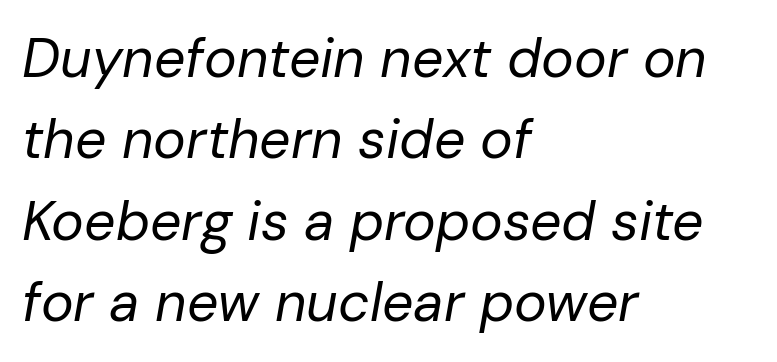
The image shows 55 px regular-weight type, italic (leaning right); set left-aligned, normal line spacing (1.48x), normal letter spacing, not underlined; low stroke contrast and a medium x-height.
